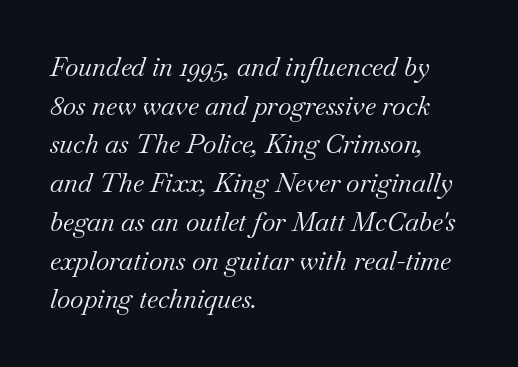
The image shows 26 px text type, italic (leaning right); set left-aligned, normal line spacing (1.49x), normal letter spacing, not underlined.
